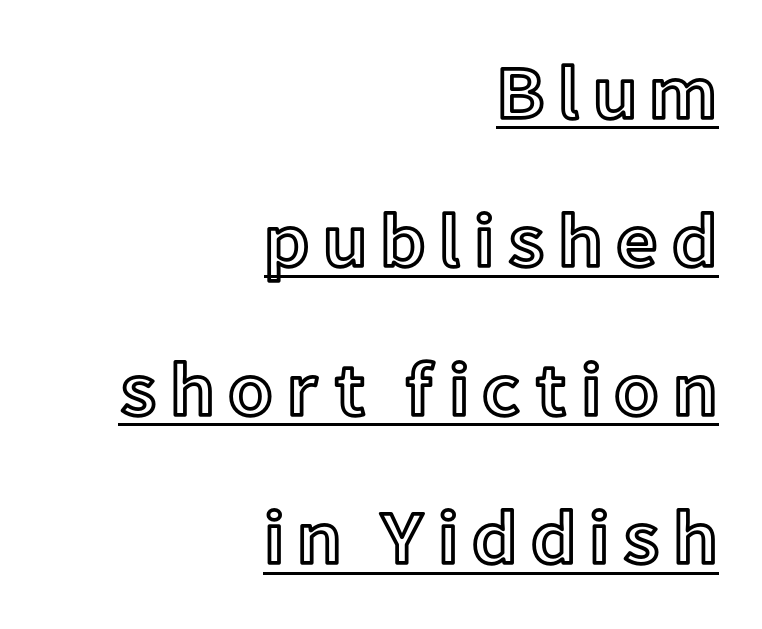
The image shows 75 px text type, upright; set right-aligned, loose line spacing (1.98x), underlined; a medium x-height.
